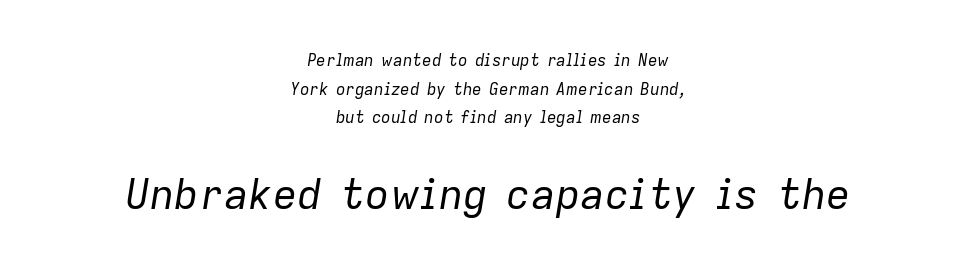
The image shows 41 px regular-weight type, italic (leaning right); set centered, line spacing 1.79x, normal letter spacing, not underlined; the second (bottom) block is 2.56x larger; low stroke contrast and a medium x-height.
